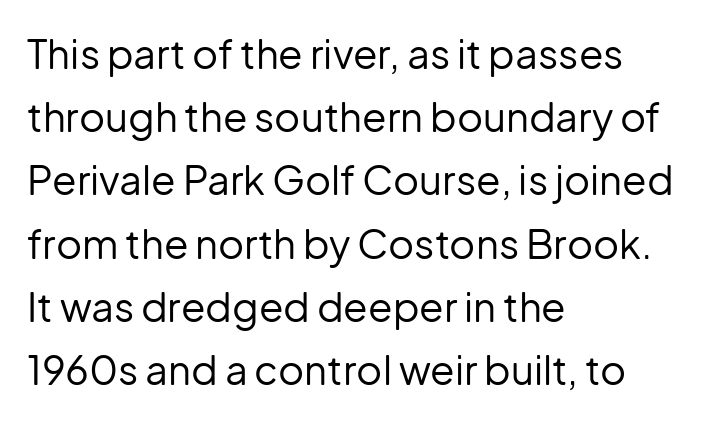
The letters advance in unequal steps, a hallmark of proportional type. Caption: multi-line text, flush left, ragged right. Posture: straight, roman, zero tilt. This block has exactly the height ordinary leading produces. Look at the bottom of the vertical strokes: they stop flat, with no serifs. A bare baseline throughout the passage.
